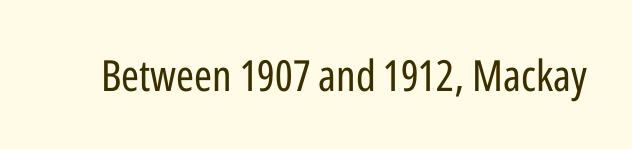
Q: Is the text bold? A: No.
Q: Is the text italic (slanted)? A: No, it is upright.
Q: Is the typeface a serif or a sans-serif typeface? A: Sans-serif.
Q: Is the text underlined? A: No.
Q: Is the spacing between letters normal or unusually wide? A: Normal.
Q: Width (condensed, normal, or wide)? A: Condensed.
Q: Stroke contrast? A: Low.
Q: x-height? A: Medium.
Q: Monospaced? A: No.
